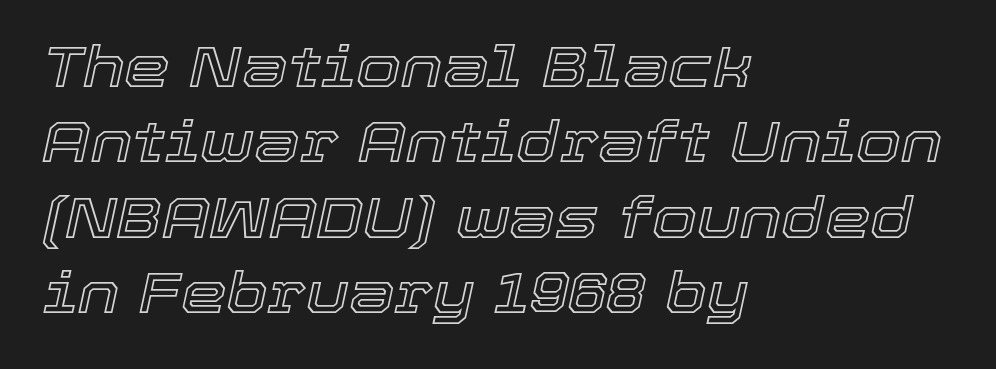
{"italic": "yes", "lean": "right", "slant_degrees": 12, "width": "normal", "x_height": "medium", "monospaced": "no", "underline": "no", "align": "left", "line_spacing": "normal", "line_spacing_ratio": 1.3, "letter_spacing": "normal", "letter_spacing_em": 0.0, "glyph_px": 58}
